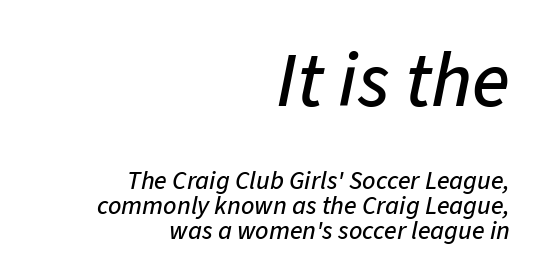
You get the large type first, then a drop to smaller type. Vertical spacing — tight. Characters are canted at an angle relative to the baseline's perpendicular. Caption: standard tracking, unaltered. The space directly below the letters is spotless. Horizontal alignment here is rightward, an uncommon choice for prose.
